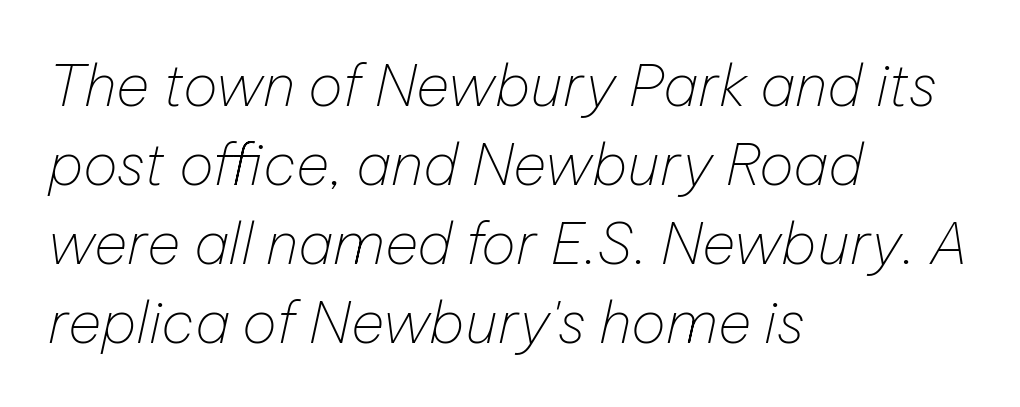
The image shows 58 px thin type, italic (leaning right); set left-aligned, normal line spacing (1.36x), normal letter spacing, not underlined; low stroke contrast and a medium x-height.
